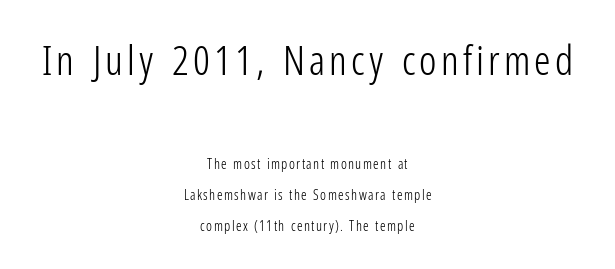
{"serif": "no", "italic": "no", "bold": "no", "weight": "light", "width": "condensed", "stroke_contrast": "low", "x_height": "medium", "monospaced": "no", "underline": "no", "align": "center", "line_spacing": "loose", "line_spacing_ratio": 2.2, "larger_block": "first", "size_ratio": 2.93, "glyph_px": 41}
